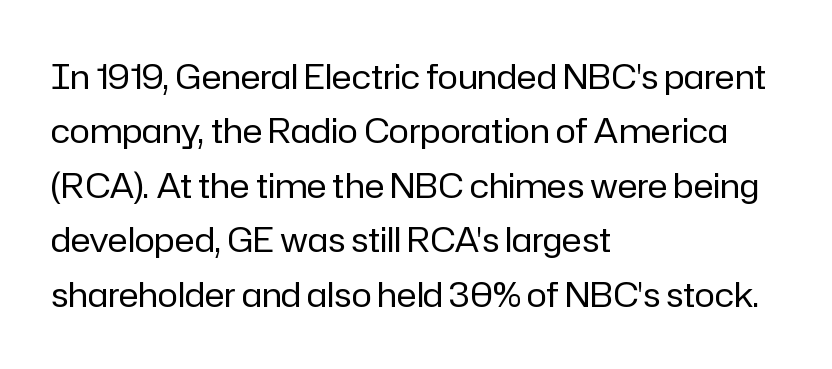
Q: Is the text bold? A: No.
Q: Is the text italic (slanted)? A: No, it is upright.
Q: Is the typeface a serif or a sans-serif typeface? A: Sans-serif.
Q: Is the text underlined? A: No.
Q: How is the paragraph aligned? A: Left-aligned.
Q: Is the spacing between letters normal or unusually wide? A: Normal.
Q: Is the spacing between lines tight, normal or loose? A: Normal.
Q: Width (condensed, normal, or wide)? A: Normal.
Q: Stroke contrast? A: Low.
Q: x-height? A: Medium.
Q: Monospaced? A: No.
